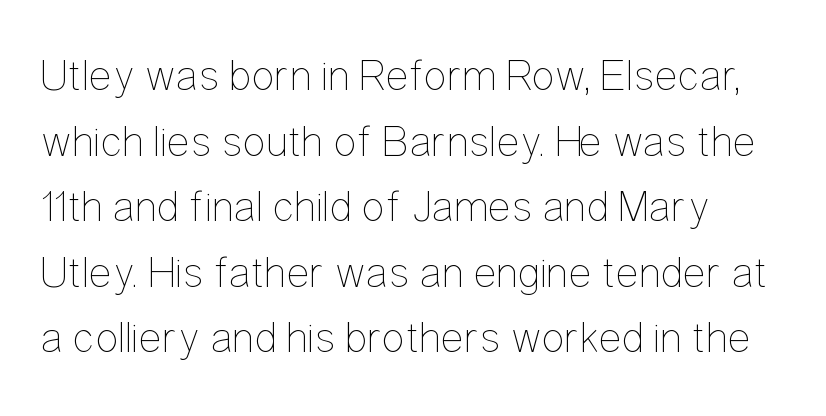
The image shows 44 px thin, condensed type, upright; set left-aligned, normal line spacing (1.49x), normal letter spacing, not underlined; low stroke contrast and a medium x-height.
